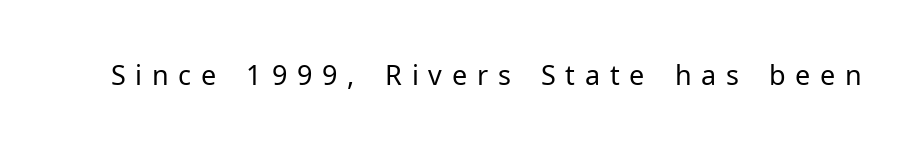
Q: Is the text bold? A: No.
Q: Is the text italic (slanted)? A: No, it is upright.
Q: Is the text underlined? A: No.
Q: Is the spacing between letters normal or unusually wide? A: Unusually wide.
